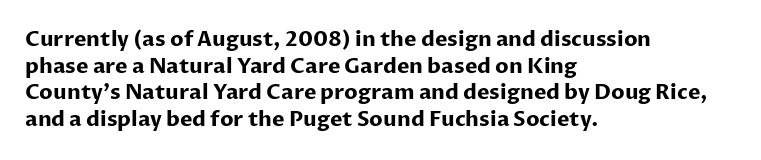
The image shows 21 px bold type, upright; set left-aligned, normal line spacing (1.27x), normal letter spacing, not underlined.
